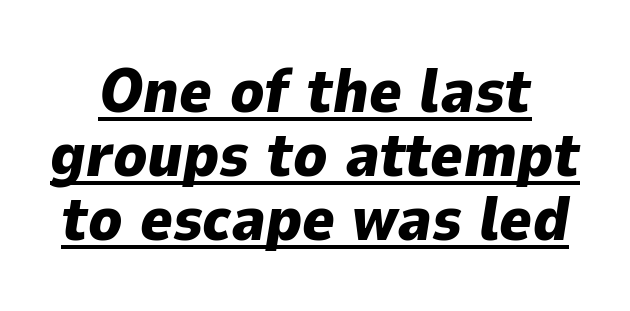
{"italic": "yes", "lean": "right", "slant_degrees": 9, "bold": "yes", "weight": "heavy", "width": "normal", "stroke_contrast": "low", "x_height": "medium", "monospaced": "no", "underline": "yes", "line_spacing": "tight", "line_spacing_ratio": 1.03, "letter_spacing": "normal", "letter_spacing_em": 0.0, "glyph_px": 62}
